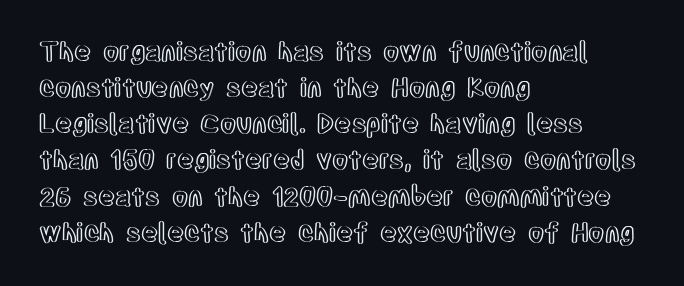
The image shows 26 px text type, upright; set left-aligned, normal line spacing (1.39x), normal letter spacing, not underlined.
